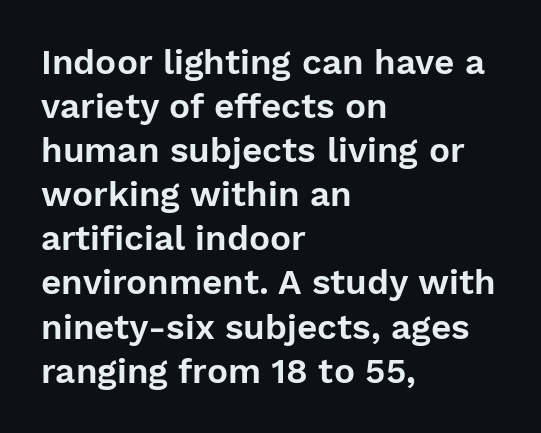
The image shows 35 px sans-serif type, upright; set left-aligned, normal line spacing (1.26x), normal letter spacing, not underlined; low stroke contrast and a medium x-height.
